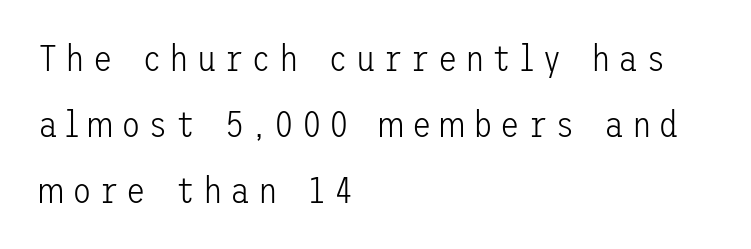
The image shows 36 px light sans-serif type, upright; set left-aligned, line spacing 1.83x, unusually wide letter spacing (+0.21 em), not underlined; low stroke contrast and a medium x-height.
